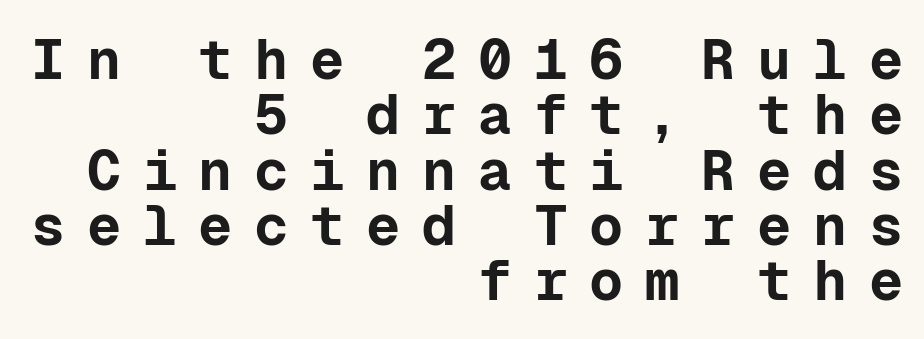
{"serif": "no", "italic": "no", "bold": "yes", "weight": "bold", "width": "normal", "stroke_contrast": "low", "x_height": "medium", "monospaced": "yes", "underline": "no", "align": "right", "line_spacing": "tight", "line_spacing_ratio": 0.97, "letter_spacing": "wide", "letter_spacing_em": 0.38, "glyph_px": 57}
